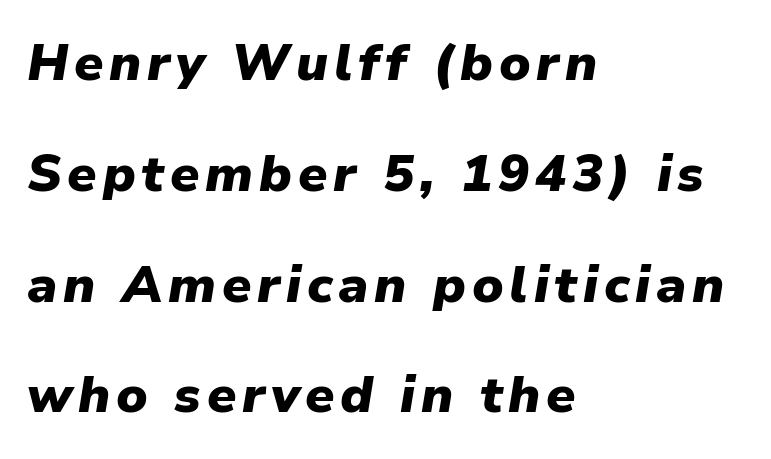
The zone under the glyphs is completely vacant. A typesetter would call this proportional, since set widths differ per character. Teacher's note: observe the even left margin — that is flush-left alignment. Style check: oblique. Leading is clearly above the norm, producing a sparse column. Its strokes are broad and dark, the hallmark of bold type.
